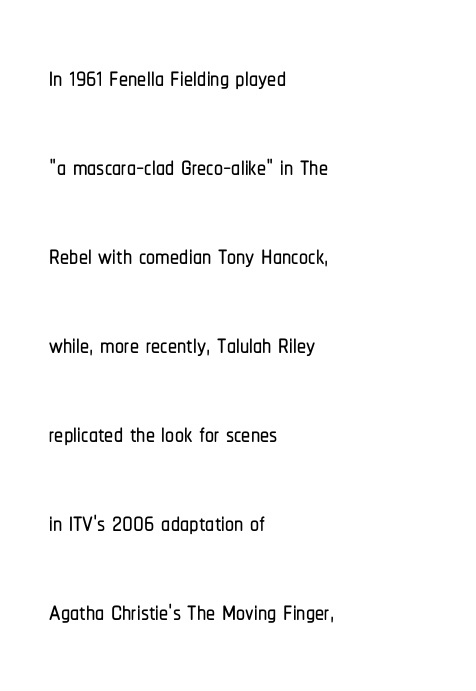
Q: Is the text italic (slanted)? A: No, it is upright.
Q: Is the typeface a serif or a sans-serif typeface? A: Sans-serif.
Q: Is the text underlined? A: No.
Q: How is the paragraph aligned? A: Left-aligned.
Q: Is the spacing between letters normal or unusually wide? A: Normal.
Q: Is the spacing between lines tight, normal or loose? A: Loose.
Q: Width (condensed, normal, or wide)? A: Condensed.
Q: Stroke contrast? A: Low.
Q: x-height? A: Medium.
Q: Monospaced? A: No.
